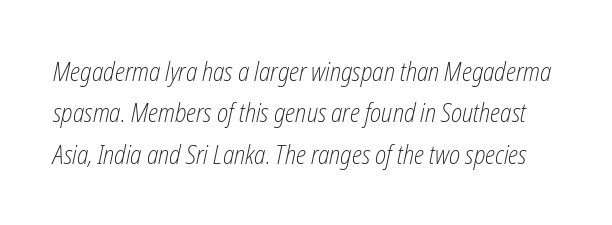
Q: Is the text bold? A: No.
Q: Is the text italic (slanted)? A: Yes, it leans right by about 12 degrees.
Q: Is the text underlined? A: No.
Q: Is the spacing between letters normal or unusually wide? A: Normal.
Q: Is the spacing between lines tight, normal or loose? A: Normal.
